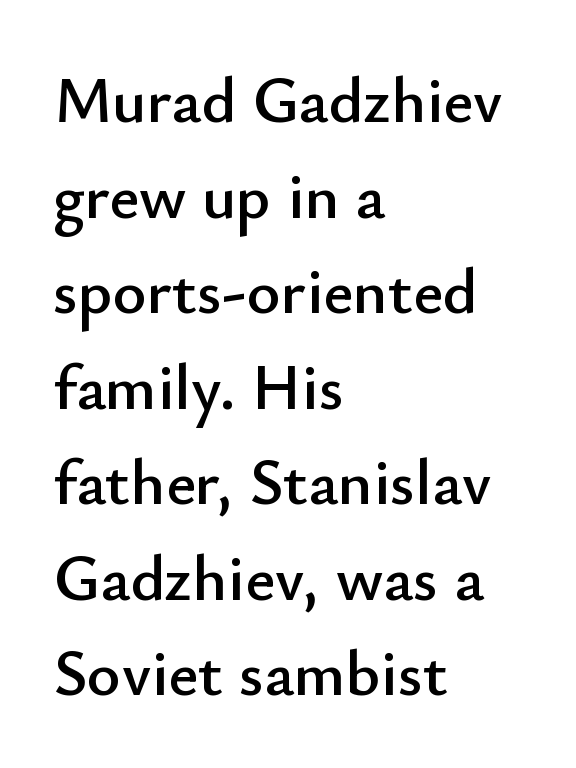
{"serif": "no", "italic": "no", "width": "normal", "stroke_contrast": "low", "x_height": "small", "monospaced": "no", "underline": "no", "align": "left", "line_spacing": "normal", "line_spacing_ratio": 1.47, "letter_spacing": "normal", "letter_spacing_em": 0.0, "glyph_px": 65}
